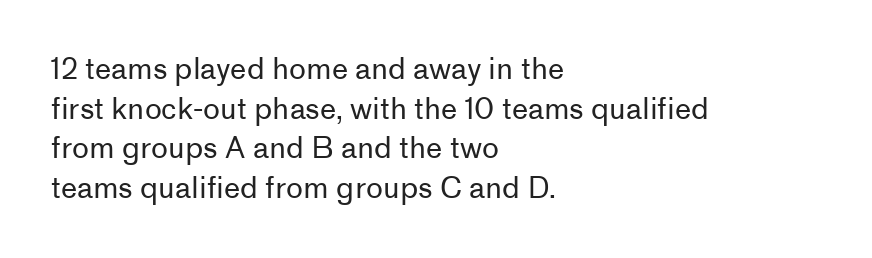
Look at the bottom of the vertical strokes: they stop flat, with no serifs. The letterforms sit shoulder to shoulder at normal distance. A classic flush-left, rag-right setting is used for this passage. Any mark beneath the type? The region is blank. Evenly set lines give the paragraph a standard silhouette.
